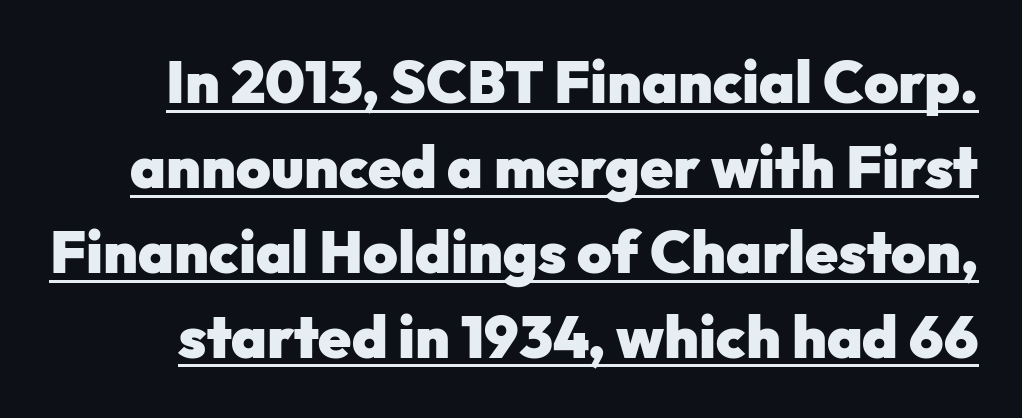
Q: Is the text bold? A: Yes.
Q: Is the text italic (slanted)? A: No, it is upright.
Q: Is the typeface a serif or a sans-serif typeface? A: Sans-serif.
Q: Is the text underlined? A: Yes.
Q: Is the spacing between letters normal or unusually wide? A: Normal.
Q: Is the spacing between lines tight, normal or loose? A: Normal.
Q: Width (condensed, normal, or wide)? A: Normal.
Q: Stroke contrast? A: Low.
Q: x-height? A: Medium.
Q: Monospaced? A: No.
